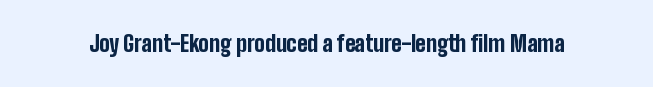
Q: Is the text bold? A: Yes.
Q: Is the text italic (slanted)? A: No, it is upright.
Q: Is the text underlined? A: No.
Q: Is the spacing between letters normal or unusually wide? A: Normal.
